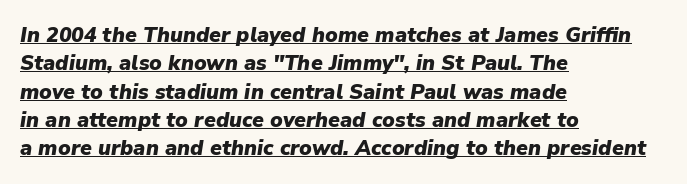
The face used here is rendered with its standard letterfit. Horizontal alignment here is leftward, the default for most running prose. This block has exactly the height ordinary leading produces. The whole block is typeset with a tilt.
